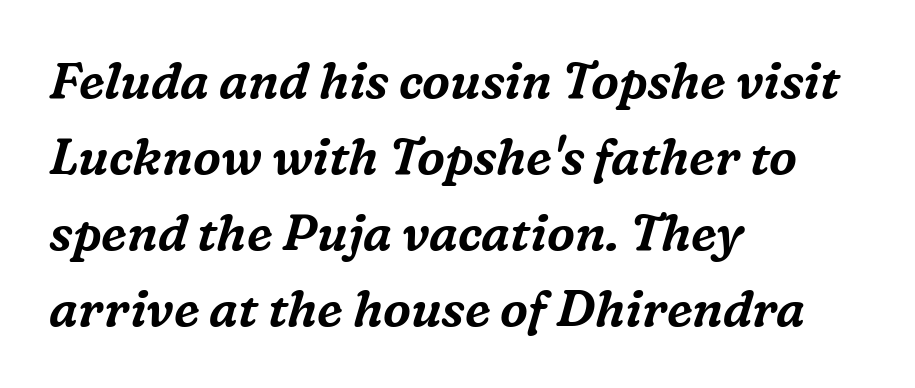
{"serif": "yes", "italic": "yes", "lean": "right", "slant_degrees": 16, "width": "normal", "stroke_contrast": "medium", "x_height": "medium", "monospaced": "no", "underline": "no", "align": "left", "line_spacing": "normal", "line_spacing_ratio": 1.52, "letter_spacing": "normal", "letter_spacing_em": 0.0, "glyph_px": 50}
